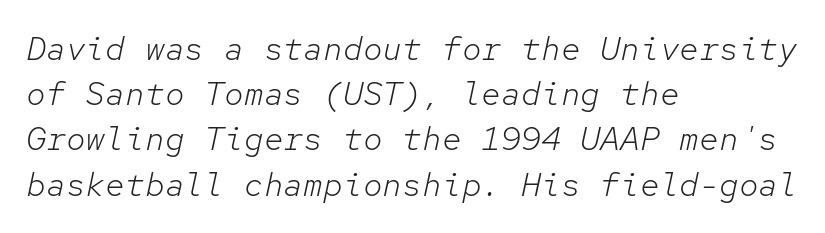
Summary of vertical rhythm: regular, with standard interline spacing. The typography opts for an oblique posture over an upright one. Spacing verdict: monospaced, one width for all characters. One-word summary of the alignment: left. The font sits on the lighter half of the weight spectrum, regular included. Compared with typical body copy, the letter spacing here is the same.
